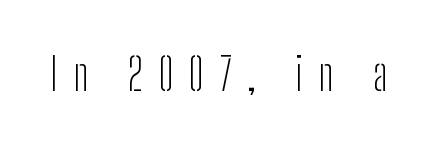
The image shows 44 px light, condensed sans-serif type, upright; set unusually wide letter spacing (+0.35 em), not underlined; low stroke contrast and a medium x-height.
